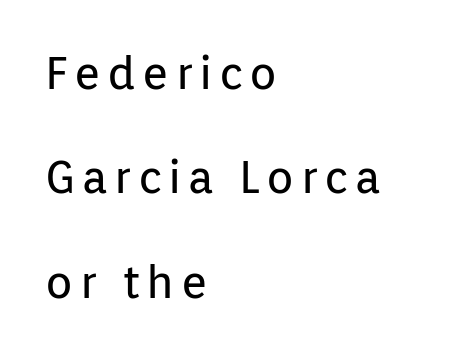
Q: Is the text bold? A: No.
Q: Is the text italic (slanted)? A: No, it is upright.
Q: Is the typeface a serif or a sans-serif typeface? A: Sans-serif.
Q: Is the text underlined? A: No.
Q: How is the paragraph aligned? A: Left-aligned.
Q: Is the spacing between lines tight, normal or loose? A: Loose.
Q: Width (condensed, normal, or wide)? A: Normal.
Q: Stroke contrast? A: Low.
Q: x-height? A: Medium.
Q: Monospaced? A: No.
